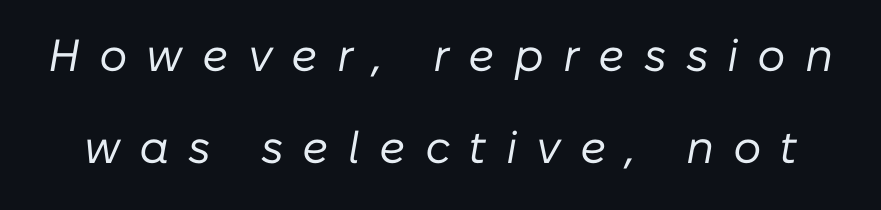
The image shows 45 px regular-weight type, italic (leaning right); set loose line spacing (2.04x), unusually wide letter spacing (+0.42 em), not underlined; low stroke contrast and a medium x-height.
